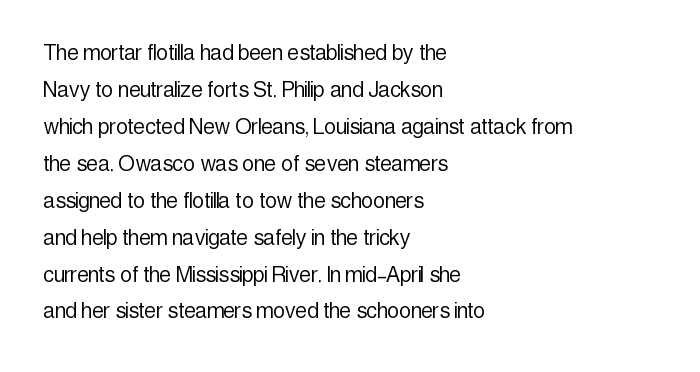
Rule under the text: the space is simply empty. The tracking reads as untouched default to a designer's eye. Compared with a typical body face, this is equally light or lighter still. A student would call this left alignment; a typographer would say flush left, rag right. The rows are spaced the way most documents space them.
